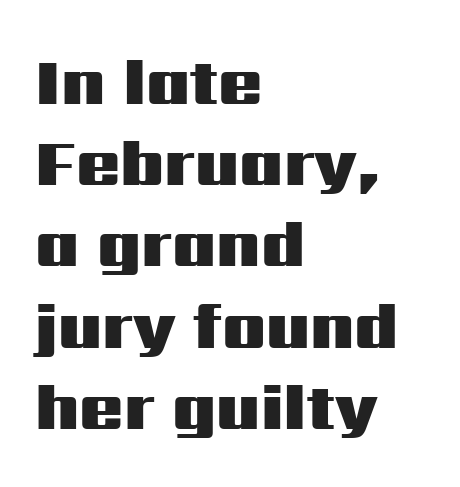
The image shows 65 px heavy, wide sans-serif type, upright; set left-aligned, normal line spacing (1.25x), normal letter spacing, not underlined; medium stroke contrast and a medium x-height.
